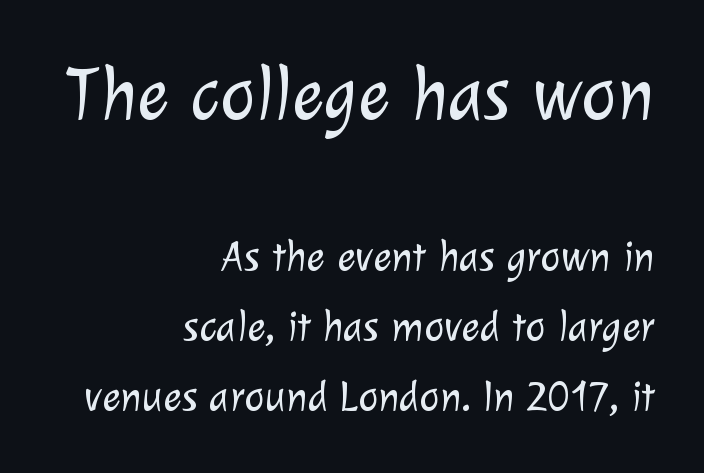
Q: Is the text bold? A: No.
Q: Is the typeface a serif or a sans-serif typeface? A: Sans-serif.
Q: Is the text underlined? A: No.
Q: How is the paragraph aligned? A: Right-aligned.
Q: Is the spacing between letters normal or unusually wide? A: Normal.
Q: Is the spacing between lines tight, normal or loose? A: Normal.
Q: Which block of text is set in a larger size, the first (top) or the second (bottom)? A: The first (top) one.
Q: Width (condensed, normal, or wide)? A: Normal.
Q: Stroke contrast? A: Low.
Q: x-height? A: Medium.
Q: Monospaced? A: No.
